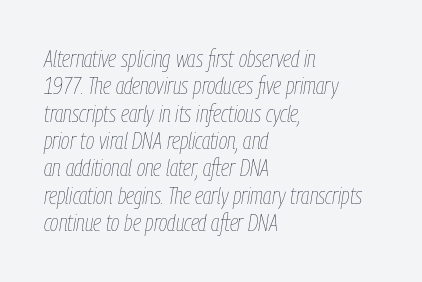
The image shows 23 px text type, italic (leaning right); set left-aligned, line spacing 1.19x, normal letter spacing, not underlined.
